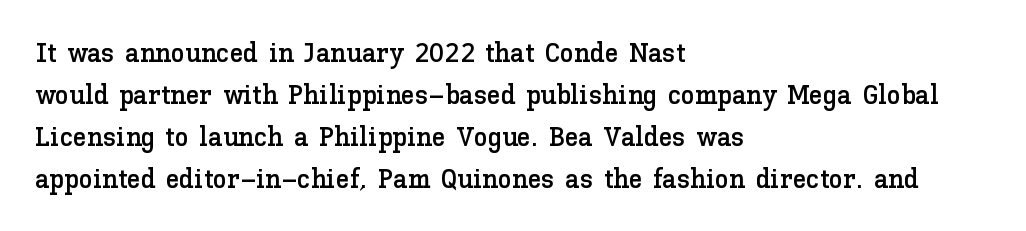
{"italic": "no", "width": "normal", "stroke_contrast": "low", "x_height": "medium", "monospaced": "no", "underline": "no", "align": "left", "line_spacing": "normal", "line_spacing_ratio": 1.5, "letter_spacing": "normal", "letter_spacing_em": 0.0, "glyph_px": 28}
